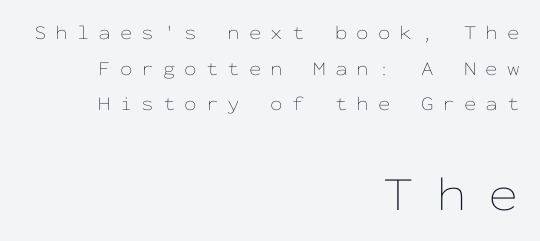
{"italic": "no", "bold": "no", "weight": "thin", "width": "wide", "stroke_contrast": "low", "x_height": "medium", "monospaced": "yes", "underline": "no", "align": "right", "line_spacing_ratio": 1.78, "letter_spacing": "wide", "letter_spacing_em": 0.45, "larger_block": "second", "size_ratio": 2.45, "glyph_px": 49}
